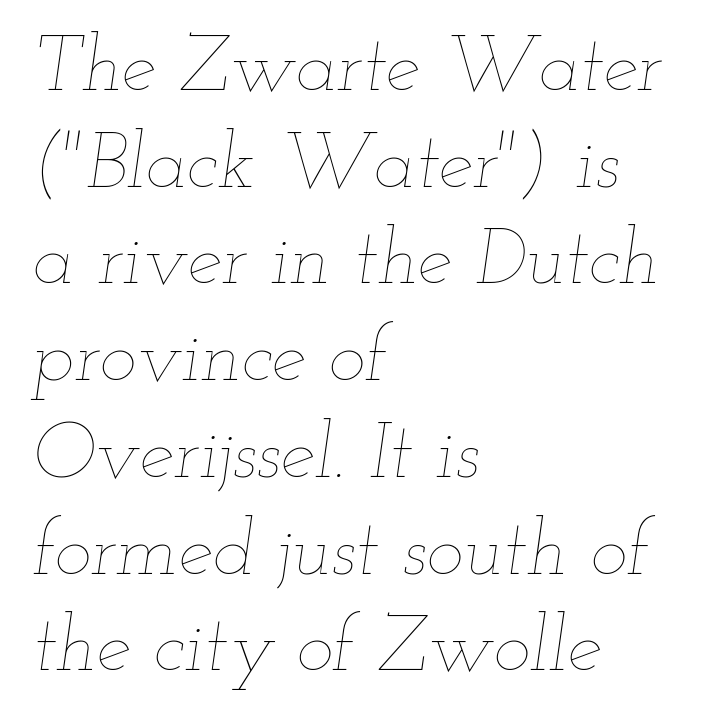
{"italic": "yes", "lean": "right", "slant_degrees": 12, "bold": "no", "weight": "thin", "width": "wide", "stroke_contrast": "low", "x_height": "small", "monospaced": "no", "underline": "no", "align": "left", "line_spacing_ratio": 1.24, "letter_spacing": "normal", "letter_spacing_em": 0.0, "glyph_px": 78}
